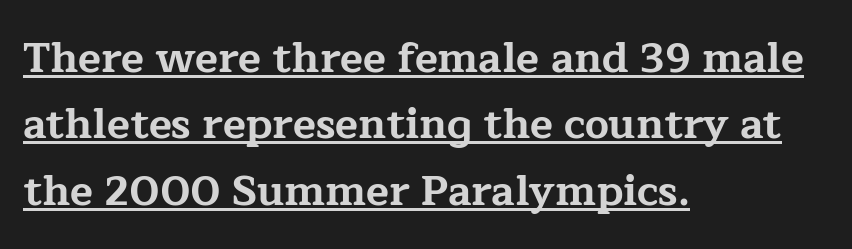
{"serif": "yes", "italic": "no", "bold": "yes", "weight": "bold", "width": "wide", "stroke_contrast": "low", "x_height": "medium", "monospaced": "no", "underline": "yes", "align": "left", "line_spacing": "normal", "line_spacing_ratio": 1.58, "letter_spacing": "normal", "letter_spacing_em": 0.0, "glyph_px": 42}
